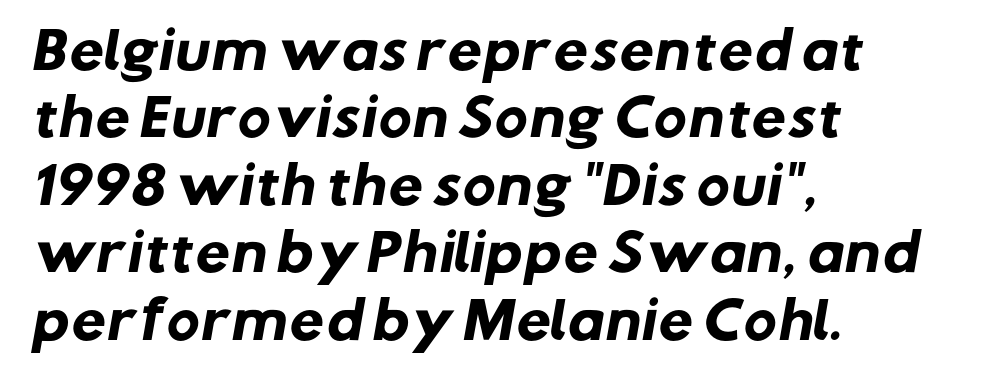
A typesetter would call this zero additional tracking. Lines of text with bare space underneath. If you measured baseline to baseline, you'd find a middling distance. Grotesque or geometric, the face here clearly has no serifs. A typesetter would call this proportional, since set widths differ per character. A dark, heavy texture on the line: the type is bold.
